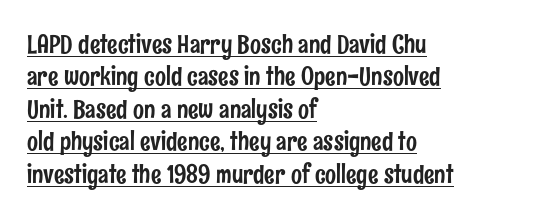
Has an underline been added? It has. Tracking value appears to be zero — textbook default spacing. Quick note: interline space is typical. The lines in this sample share a left origin and differ only in where they stop.
